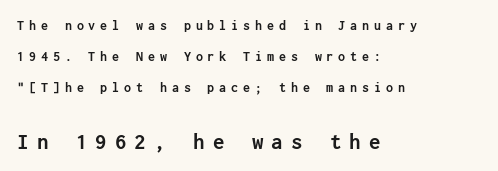
Q: Is the text bold? A: Yes.
Q: Is the text italic (slanted)? A: No, it is upright.
Q: Is the text underlined? A: No.
Q: How is the paragraph aligned? A: Left-aligned.
Q: Is the spacing between letters normal or unusually wide? A: Unusually wide.
Q: Is the spacing between lines tight, normal or loose? A: Loose.
Q: Which block of text is set in a larger size, the first (top) or the second (bottom)? A: The second (bottom) one.
